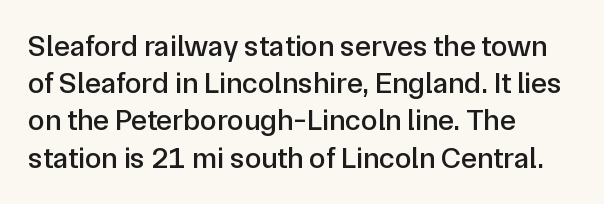
Q: Is the text italic (slanted)? A: No, it is upright.
Q: Is the typeface a serif or a sans-serif typeface? A: Sans-serif.
Q: Is the text underlined? A: No.
Q: How is the paragraph aligned? A: Left-aligned.
Q: Is the spacing between letters normal or unusually wide? A: Normal.
Q: Width (condensed, normal, or wide)? A: Normal.
Q: Stroke contrast? A: Low.
Q: x-height? A: Medium.
Q: Monospaced? A: No.
